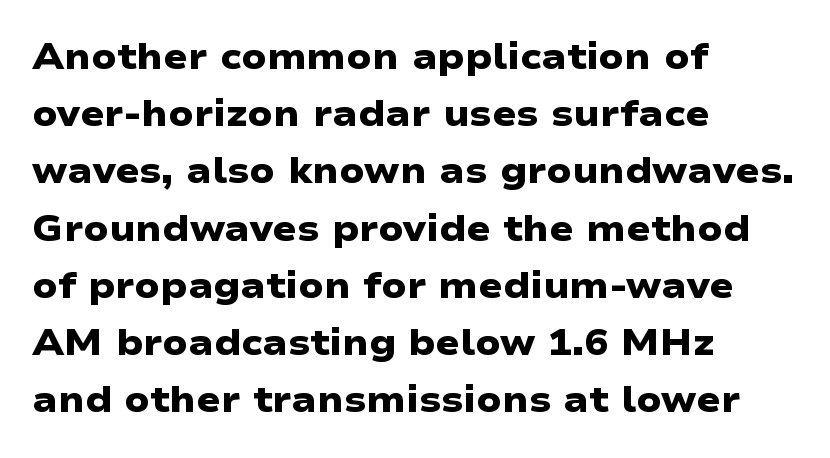
Q: Is the text bold? A: Yes.
Q: Is the typeface a serif or a sans-serif typeface? A: Sans-serif.
Q: Is the text underlined? A: No.
Q: How is the paragraph aligned? A: Left-aligned.
Q: Is the spacing between letters normal or unusually wide? A: Normal.
Q: Is the spacing between lines tight, normal or loose? A: Normal.
Q: Width (condensed, normal, or wide)? A: Wide.
Q: Stroke contrast? A: Low.
Q: x-height? A: Medium.
Q: Monospaced? A: No.
